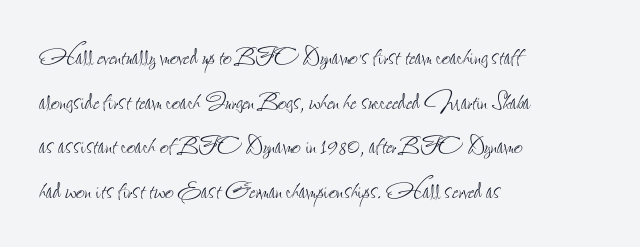
The image shows 31 px thin, condensed type; set left-aligned, normal line spacing (1.44x), normal letter spacing, not underlined; low stroke contrast and a small x-height.
